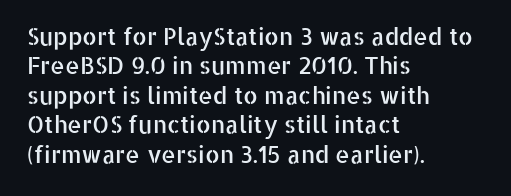
{"italic": "no", "underline": "no", "align": "left", "line_spacing": "normal", "line_spacing_ratio": 1.28, "letter_spacing": "normal", "letter_spacing_em": 0.0, "glyph_px": 23}
